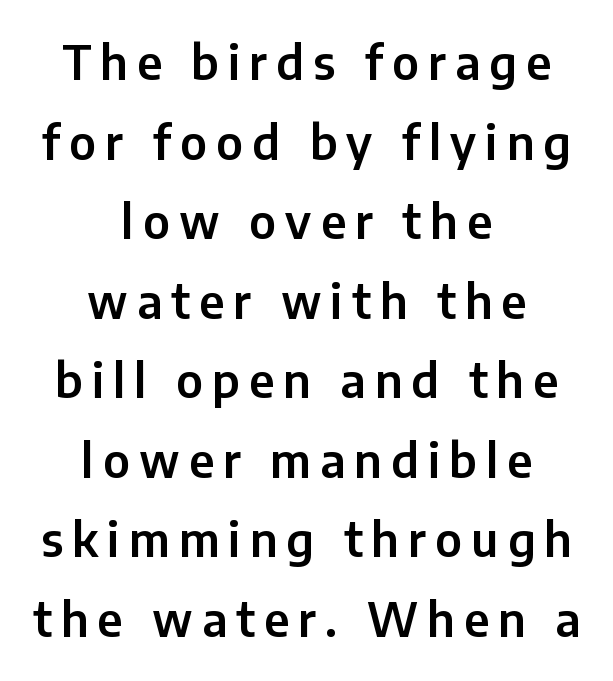
{"serif": "no", "italic": "no", "width": "normal", "stroke_contrast": "low", "x_height": "medium", "monospaced": "no", "underline": "no", "align": "center", "line_spacing_ratio": 1.73, "letter_spacing": "wide", "letter_spacing_em": 0.2, "glyph_px": 46}
